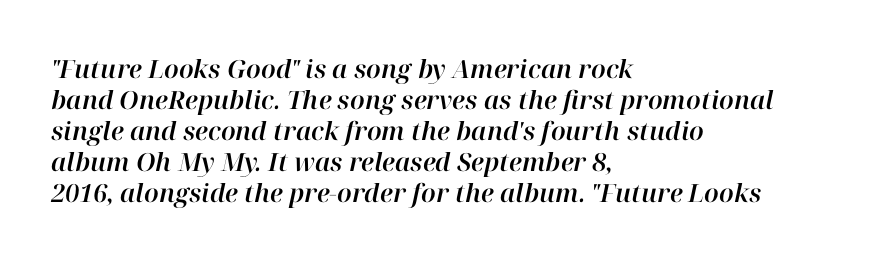
The passage shown leans; its letterforms are oblique. The compositor pushed each line to the left boundary. Nobody touched the tracking dial on this one. No word sits above an underline.
